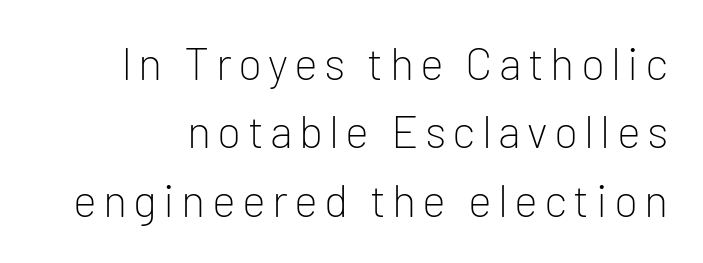
The image shows 45 px light sans-serif type, upright; set normal line spacing (1.52x), not underlined; low stroke contrast and a medium x-height.
